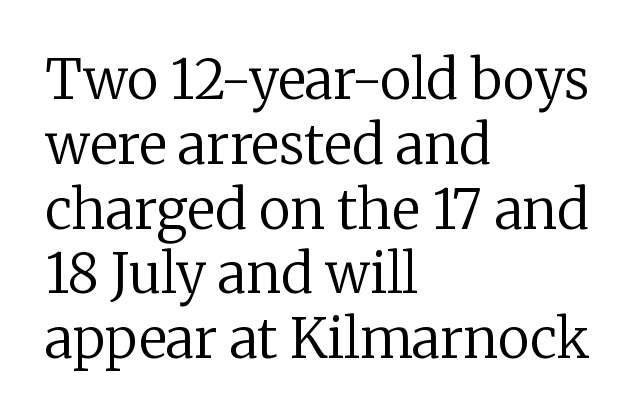
Is there any slant? The stems are plumb. The gap between lines stays unmarked. Ink coverage per letter is moderate at most. Note: serifs present on the glyphs. Casual observation: everything's shoved over to the left.
